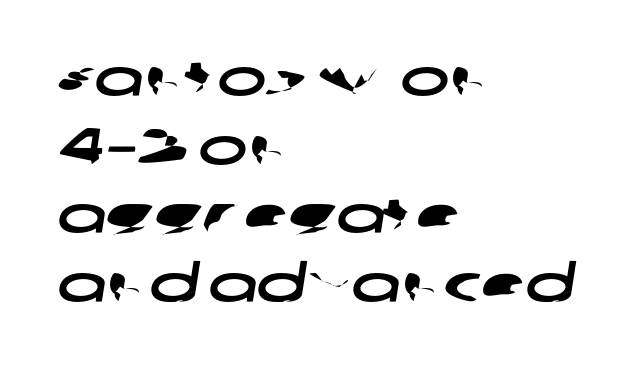
Horizontally, the lines are justified to the leading edge only. Check the space under the baseline: it is left empty. Letter spacing: default. The typeface chosen for these lines omits serifs. Whoever set this chose a conventional vertical rhythm.
